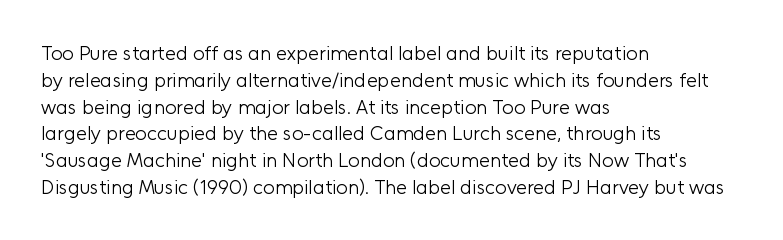
Q: Is the text bold? A: No.
Q: Is the text italic (slanted)? A: No, it is upright.
Q: Is the text underlined? A: No.
Q: How is the paragraph aligned? A: Left-aligned.
Q: Is the spacing between letters normal or unusually wide? A: Normal.
Q: Is the spacing between lines tight, normal or loose? A: Normal.
